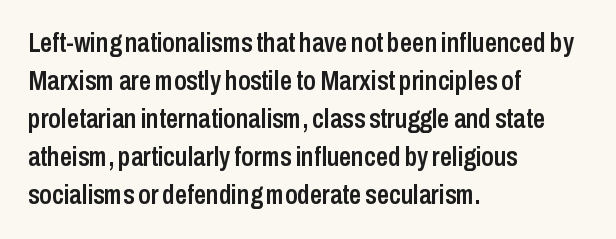
The image shows 27 px text type, upright; set left-aligned, normal line spacing (1.41x), normal letter spacing, not underlined.
